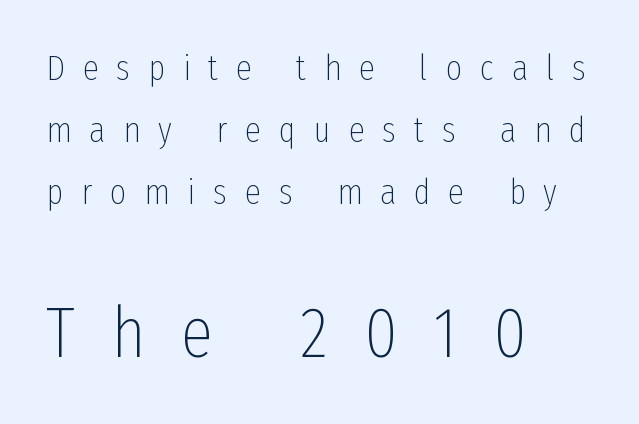
{"serif": "no", "italic": "no", "bold": "no", "weight": "thin", "width": "condensed", "stroke_contrast": "low", "x_height": "medium", "monospaced": "no", "underline": "no", "align": "left", "line_spacing_ratio": 1.72, "letter_spacing": "wide", "letter_spacing_em": 0.5, "larger_block": "second", "size_ratio": 2.0, "glyph_px": 72}
